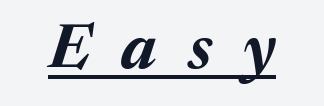
The image shows 63 px bold type, italic (leaning right); set unusually wide letter spacing (+0.49 em), underlined; medium stroke contrast and a medium x-height.
